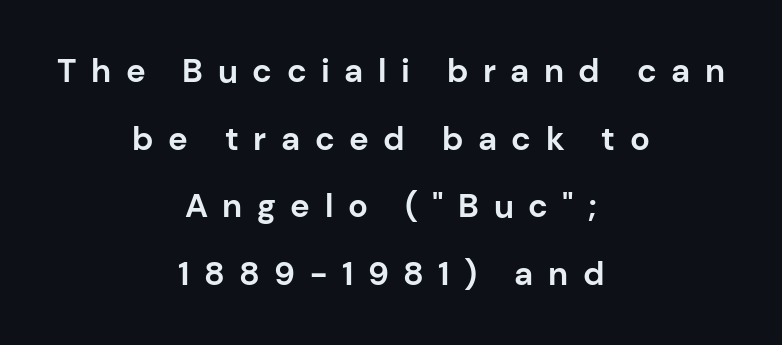
Letter spacing: wide. Do the characters align in a grid? No, the font is proportional. The typography opts for an upright posture over an oblique one. A sans-serif font was chosen for this passage. Lines of text with bare space underneath. Horizontal bands of white between lines are thick stripes.
